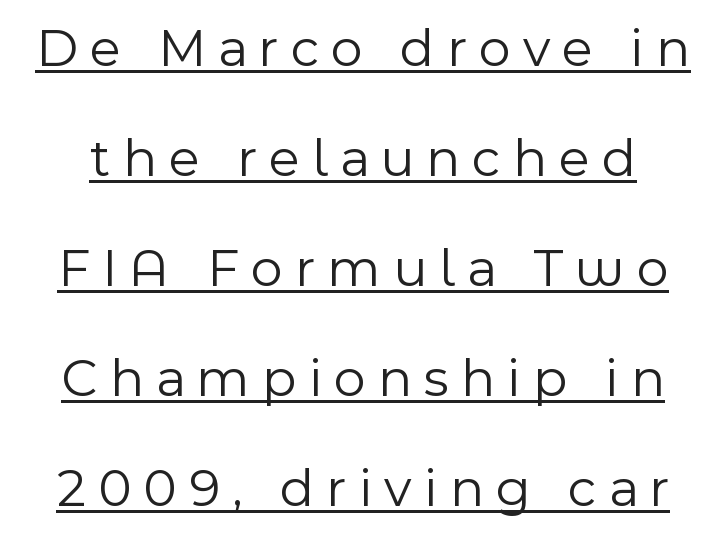
Q: Is the text bold? A: No.
Q: Is the text italic (slanted)? A: No, it is upright.
Q: Is the typeface a serif or a sans-serif typeface? A: Sans-serif.
Q: Is the text underlined? A: Yes.
Q: Is the spacing between letters normal or unusually wide? A: Unusually wide.
Q: Is the spacing between lines tight, normal or loose? A: Loose.
Q: Width (condensed, normal, or wide)? A: Normal.
Q: x-height? A: Medium.
Q: Monospaced? A: No.
